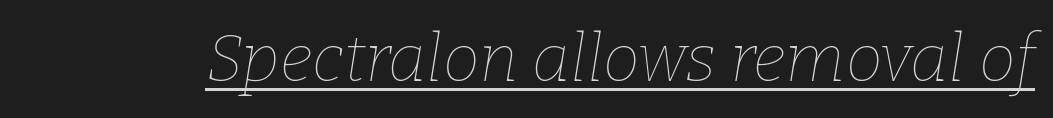
Tall strokes in this sample are angled rather than plumb. The face used here is rendered with its standard letterfit. The words here are underlined. The face used here is proportionally spaced, like ordinary book or web type. Stroke mass is kept to a normal reading level or below.
